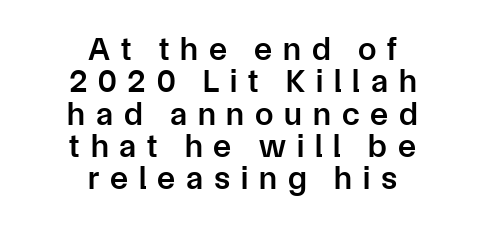
Serifs: no, the terminals of the letterforms are clean. The lettering stays uniformly vertical, giving the passage a roman look. Typographic density is moderately raised because the face is semibold. Typeset on center — no edge is straight.
